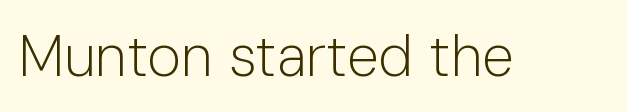
Serif or sans? Sans — the stroke terminals are bare. Has an underline been added? It has not. Do the characters align in a grid? No, the font is proportional. The type sits square on the baseline with zero lean. In terms of letterspacing, this is plain default setting.
